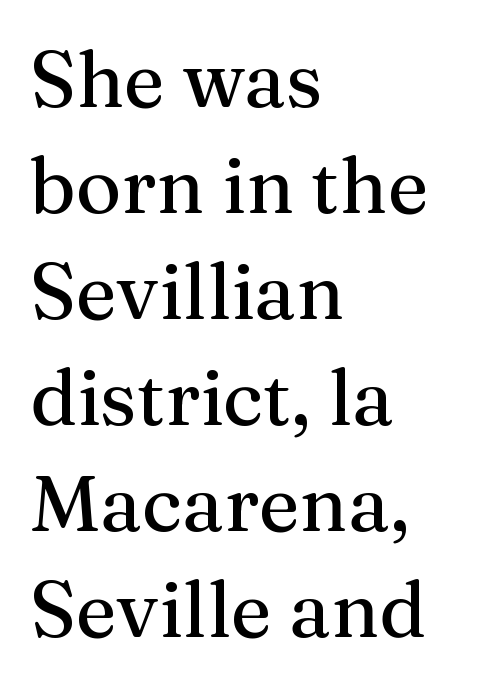
{"serif": "yes", "italic": "no", "width": "normal", "stroke_contrast": "medium", "x_height": "medium", "monospaced": "no", "underline": "no", "align": "left", "line_spacing": "normal", "line_spacing_ratio": 1.36, "letter_spacing": "normal", "letter_spacing_em": 0.0, "glyph_px": 78}
